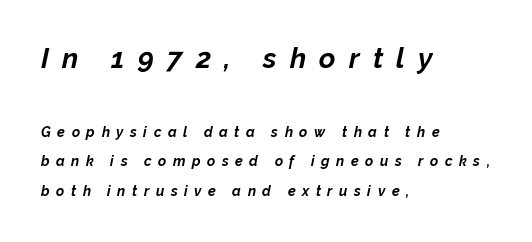
{"italic": "yes", "lean": "right", "slant_degrees": 12, "bold": "yes", "weight": "bold", "width": "normal", "stroke_contrast": "low", "x_height": "medium", "monospaced": "no", "underline": "no", "align": "left", "line_spacing": "loose", "line_spacing_ratio": 2.12, "letter_spacing": "wide", "letter_spacing_em": 0.47, "larger_block": "first", "size_ratio": 2.0, "glyph_px": 28}
